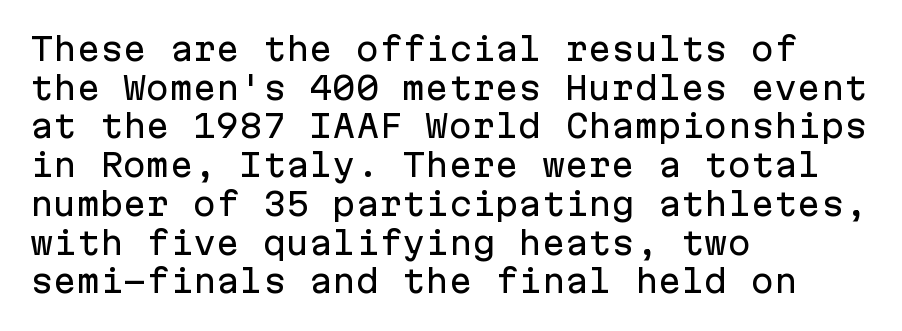
Q: Is the text italic (slanted)? A: No, it is upright.
Q: Is the typeface a serif or a sans-serif typeface? A: Sans-serif.
Q: Is the text underlined? A: No.
Q: How is the paragraph aligned? A: Left-aligned.
Q: Is the spacing between letters normal or unusually wide? A: Normal.
Q: Is the spacing between lines tight, normal or loose? A: Normal.
Q: Width (condensed, normal, or wide)? A: Normal.
Q: Stroke contrast? A: Low.
Q: x-height? A: Medium.
Q: Monospaced? A: Yes.
